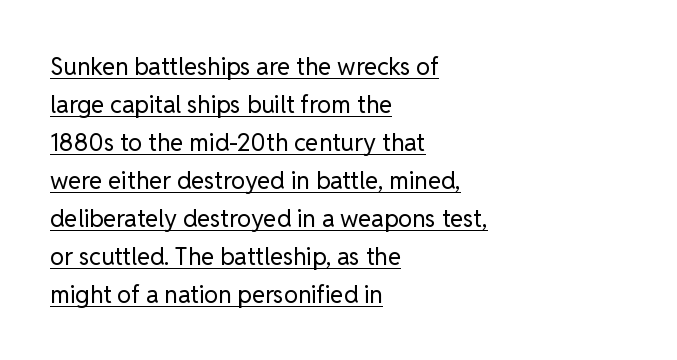
{"italic": "no", "bold": "no", "underline": "yes", "align": "left", "line_spacing": "normal", "line_spacing_ratio": 1.58, "letter_spacing": "normal", "letter_spacing_em": 0.0, "glyph_px": 24}
